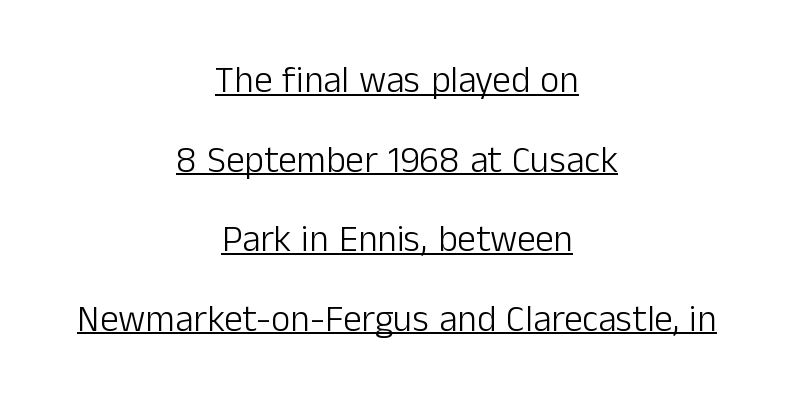
{"serif": "no", "italic": "no", "bold": "no", "weight": "light", "width": "normal", "stroke_contrast": "low", "x_height": "medium", "monospaced": "no", "underline": "yes", "align": "center", "line_spacing": "loose", "line_spacing_ratio": 2.15, "letter_spacing": "normal", "letter_spacing_em": 0.0, "glyph_px": 37}
